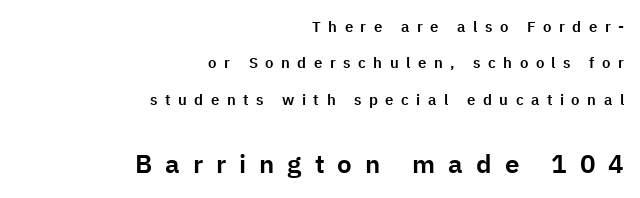
{"italic": "no", "underline": "no", "align": "right", "line_spacing": "loose", "line_spacing_ratio": 2.43, "letter_spacing": "wide", "letter_spacing_em": 0.5, "larger_block": "second", "size_ratio": 1.73, "glyph_px": 26}
